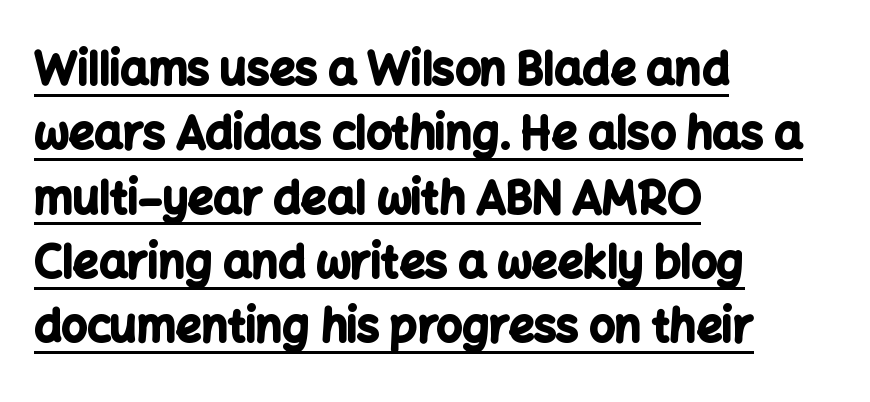
{"serif": "no", "italic": "no", "bold": "yes", "weight": "bold", "width": "normal", "stroke_contrast": "low", "x_height": "medium", "monospaced": "no", "underline": "yes", "align": "left", "line_spacing": "normal", "line_spacing_ratio": 1.43, "letter_spacing": "normal", "letter_spacing_em": 0.0, "glyph_px": 45}
